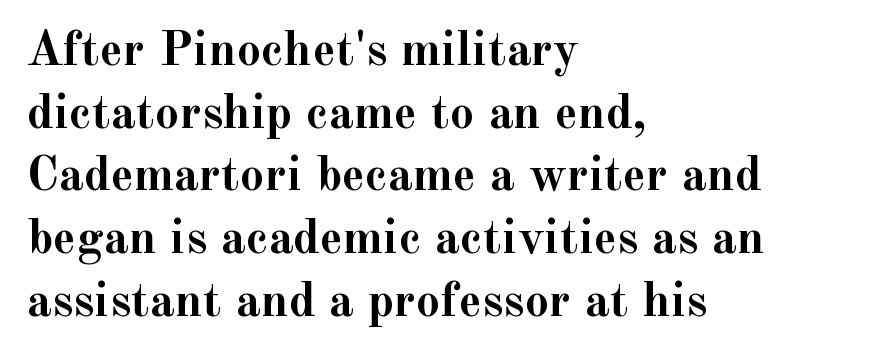
The image shows 49 px semibold serif type, upright; set left-aligned, normal line spacing (1.28x), normal letter spacing, not underlined; a small x-height.
